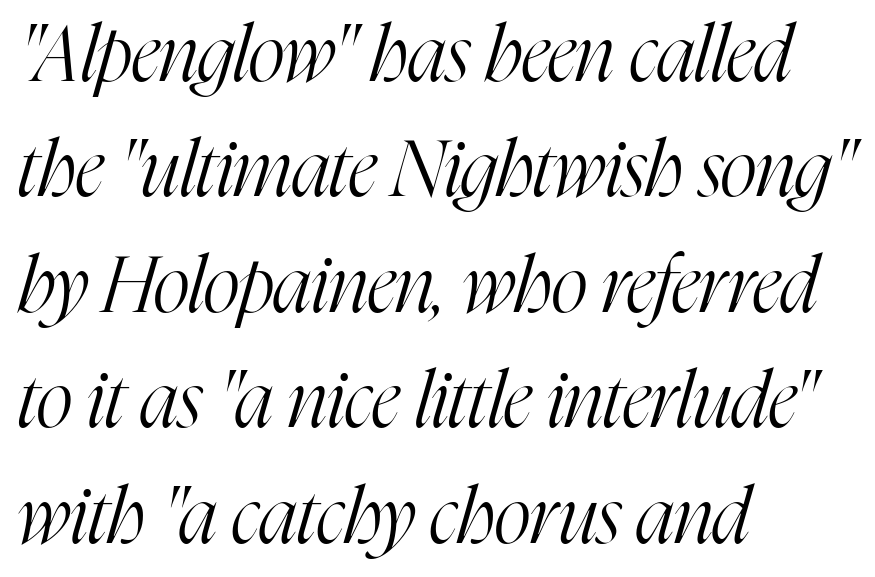
{"serif": "yes", "italic": "yes", "lean": "right", "slant_degrees": 16, "bold": "no", "weight": "light", "width": "condensed", "stroke_contrast": "high", "x_height": "medium", "monospaced": "no", "underline": "no", "align": "left", "line_spacing": "normal", "line_spacing_ratio": 1.48, "letter_spacing": "normal", "letter_spacing_em": 0.0, "glyph_px": 78}
